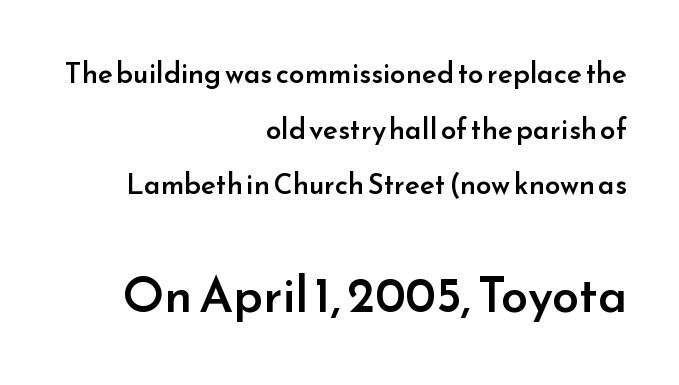
Does extra space separate the letters? No, they use regular spacing. The glyphs in this specimen are sans serif. No italicization has been applied; the sample stays upright. Proportional: the letters do not fall into vertical columns. The later block is typeset at a bigger size than the earlier block. Loosely led — the rows are spread out.
